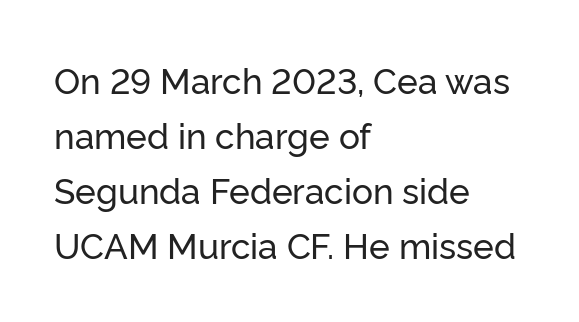
Q: Is the text italic (slanted)? A: No, it is upright.
Q: Is the typeface a serif or a sans-serif typeface? A: Sans-serif.
Q: Is the text underlined? A: No.
Q: How is the paragraph aligned? A: Left-aligned.
Q: Is the spacing between letters normal or unusually wide? A: Normal.
Q: Is the spacing between lines tight, normal or loose? A: Normal.
Q: Width (condensed, normal, or wide)? A: Normal.
Q: Stroke contrast? A: Low.
Q: x-height? A: Medium.
Q: Monospaced? A: No.
